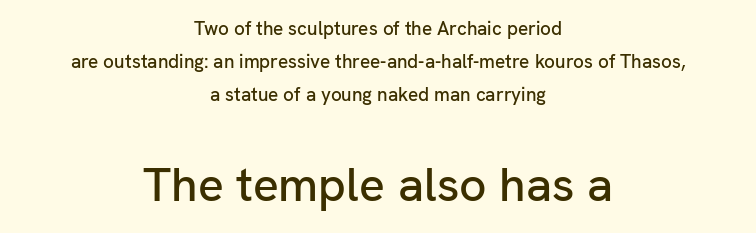
Q: Is the text italic (slanted)? A: No, it is upright.
Q: Is the typeface a serif or a sans-serif typeface? A: Sans-serif.
Q: Is the text underlined? A: No.
Q: How is the paragraph aligned? A: Centered.
Q: Is the spacing between letters normal or unusually wide? A: Normal.
Q: Which block of text is set in a larger size, the first (top) or the second (bottom)? A: The second (bottom) one.
Q: Width (condensed, normal, or wide)? A: Normal.
Q: Stroke contrast? A: Low.
Q: x-height? A: Medium.
Q: Monospaced? A: No.
